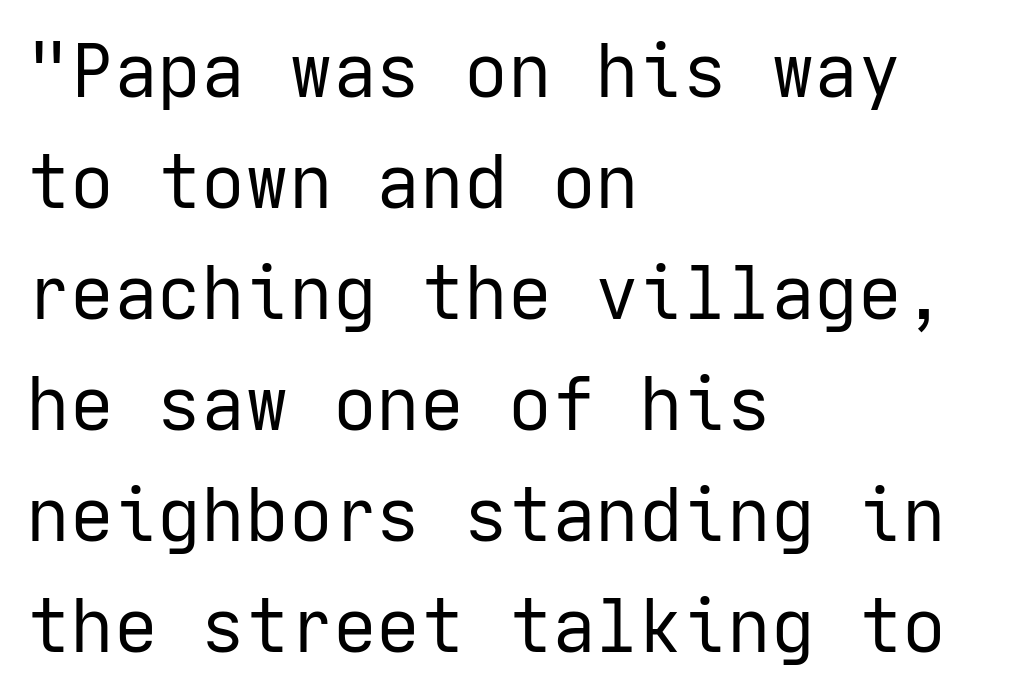
{"serif": "no", "italic": "no", "bold": "no", "weight": "regular", "width": "normal", "stroke_contrast": "low", "x_height": "medium", "underline": "no", "align": "left", "line_spacing": "normal", "line_spacing_ratio": 1.52, "letter_spacing": "normal", "letter_spacing_em": 0.0, "glyph_px": 73}
